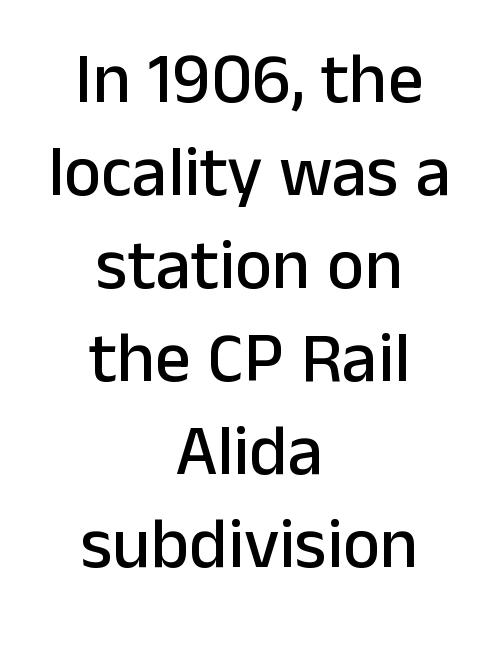
The image shows 71 px sans-serif type, upright; set centered, normal line spacing (1.31x), normal letter spacing, not underlined; low stroke contrast and a medium x-height.
